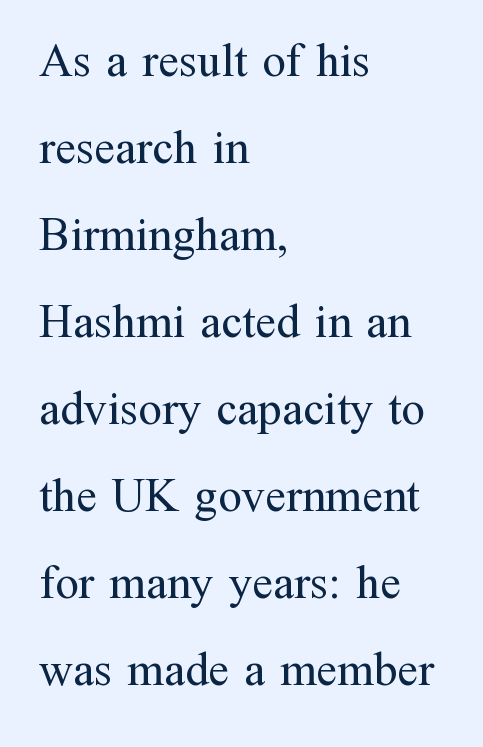
{"serif": "yes", "italic": "no", "bold": "no", "weight": "regular", "width": "normal", "stroke_contrast": "medium", "x_height": "medium", "monospaced": "no", "underline": "no", "align": "left", "line_spacing_ratio": 1.85, "letter_spacing": "normal", "letter_spacing_em": 0.0, "glyph_px": 47}
